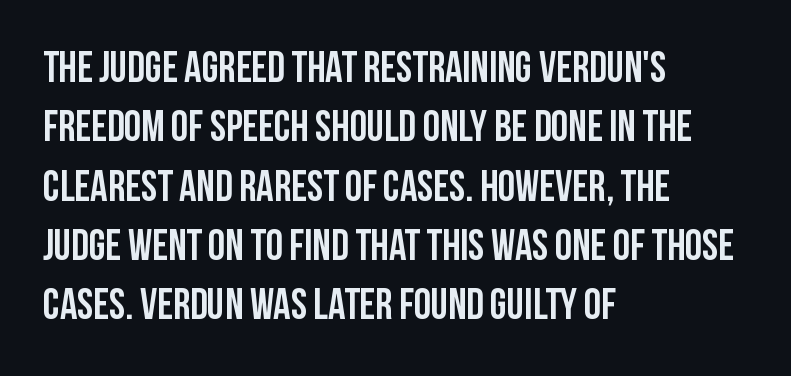
{"serif": "no", "italic": "no", "width": "condensed", "stroke_contrast": "low", "x_height": "large", "monospaced": "no", "underline": "no", "align": "left", "line_spacing": "normal", "line_spacing_ratio": 1.38, "letter_spacing": "normal", "letter_spacing_em": 0.0, "glyph_px": 43}
